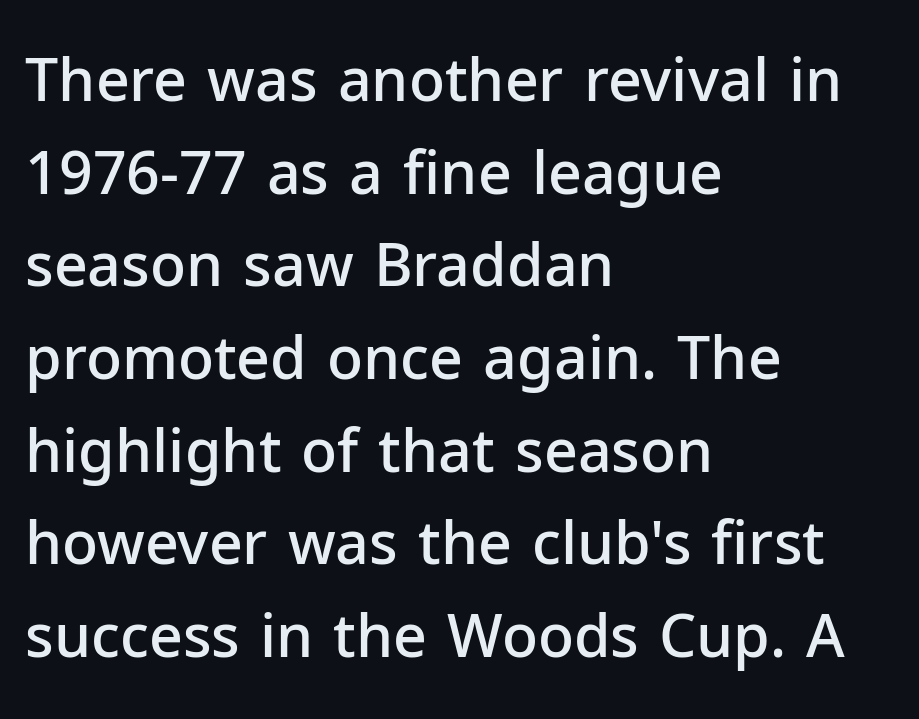
Line beginnings align vertically; line endings do not. Compared with typical body copy, the letter spacing here is the same. The glyphs are unaccompanied by any horizontal stroke below them. Does the type have serifs? No, each stem ends abruptly. Caption: semibold face, moderately heavy strokes.
